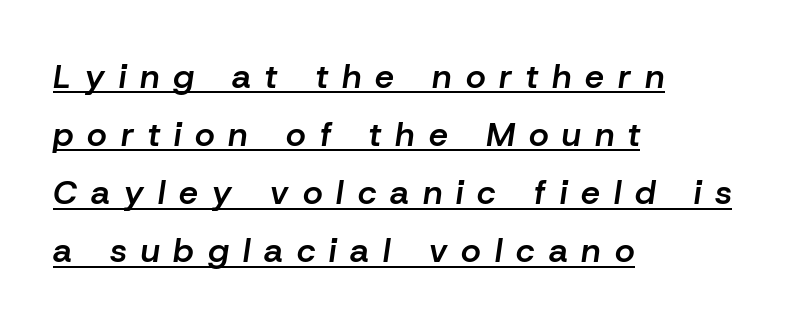
Q: Is the text bold? A: Semi-bold.
Q: Is the text italic (slanted)? A: Yes, it leans right by about 8 degrees.
Q: Is the text underlined? A: Yes.
Q: How is the paragraph aligned? A: Left-aligned.
Q: Is the spacing between letters normal or unusually wide? A: Unusually wide.
Q: Width (condensed, normal, or wide)? A: Normal.
Q: Stroke contrast? A: Low.
Q: x-height? A: Medium.
Q: Monospaced? A: No.
